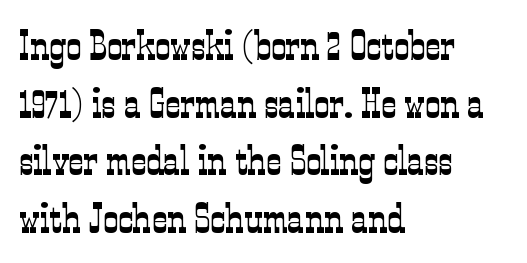
Unbolded letterforms with no extra heft. Classification — serif. Lines of text with bare space underneath. Caption: standard tracking, unaltered. Leftover space on each line is placed entirely after the last word.
